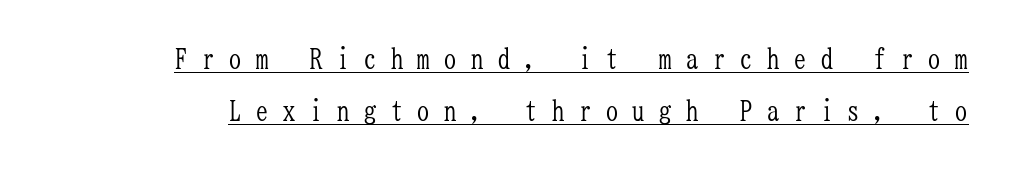
The image shows 28 px light, condensed serif type, upright, monospaced; set line spacing 1.84x, unusually wide letter spacing (+0.46 em), underlined; low stroke contrast and a medium x-height.
